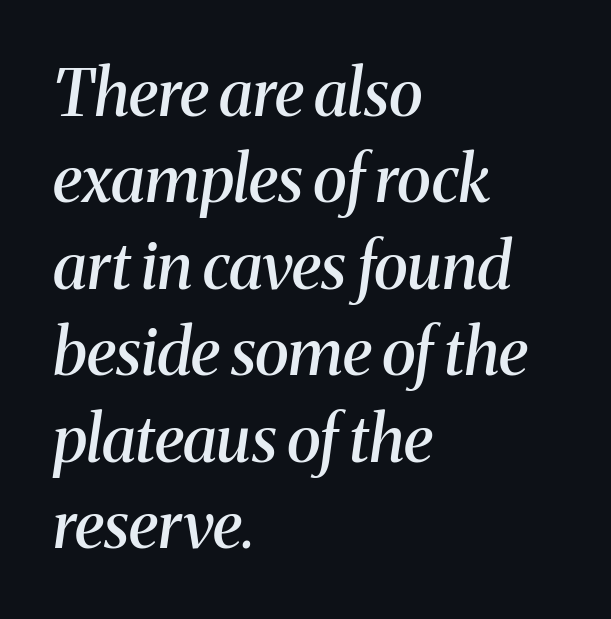
Check the space under the baseline: it is left empty. Honestly, the letter spacing is just normal — you wouldn't notice it. Serif or sans? Serif — the stroke terminals have little feet. Each letter keeps its own natural width here, so spacing adapts to shape. Successive baselines arrive at the customary interval. In terms of posture, this sample is oblique.
